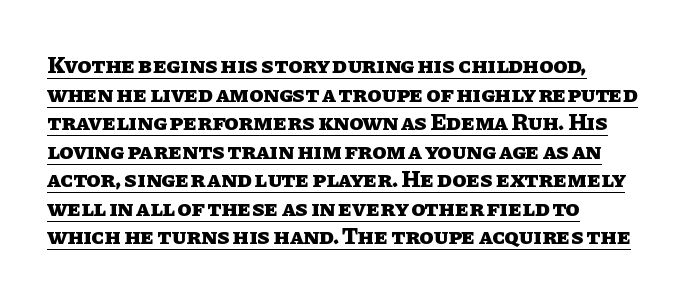
The rendered words wear a rule along their underside. The sample has been set heavy, in full bold. Unlike italic type, these characters show no tilt at all. The rendering keeps characters at their native spacing.
